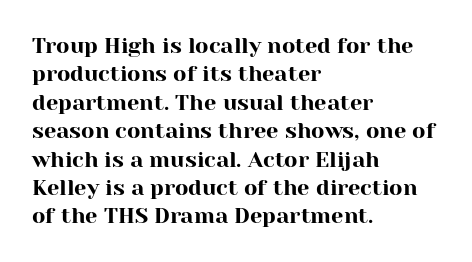
Does extra space separate the letters? No, they use regular spacing. Rows of type keep a routine distance in the vertical direction. Descender tails drop into unmarked territory. No italicization has been applied; the sample stays upright.
